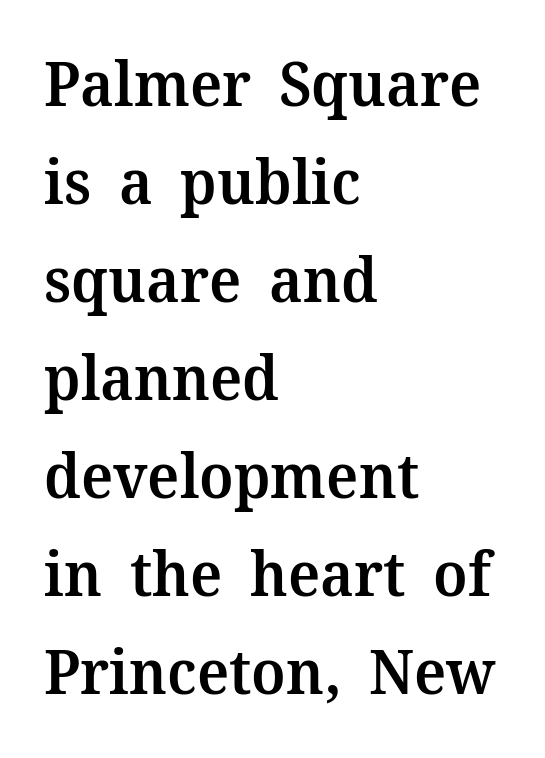
Looks like regular typesetting: each glyph gets only the width it needs. Rule under the text: the space is simply empty. Words appear dense and cohesive because spacing is normal. A bit beefed up — I'd call it semibold rather than bold. Do the letters lean? They stand straight. These lines sit exactly where default settings would place them.
